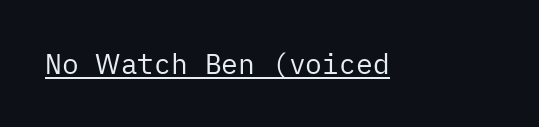
Stem width sits at or under what a default text font uses. Tracking value appears to be zero — textbook default spacing. Type style note: lacks serifs. Do the letters lean? They stand straight.
